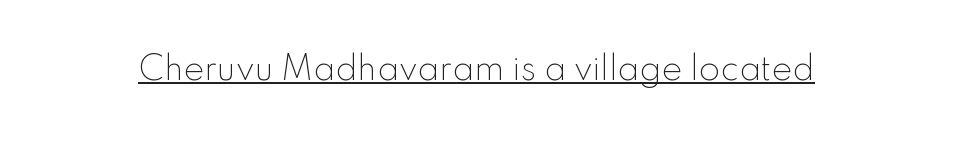
Q: Is the text bold? A: No.
Q: Is the text italic (slanted)? A: No, it is upright.
Q: Is the typeface a serif or a sans-serif typeface? A: Sans-serif.
Q: Is the text underlined? A: Yes.
Q: Is the spacing between letters normal or unusually wide? A: Normal.
Q: Width (condensed, normal, or wide)? A: Normal.
Q: Stroke contrast? A: Low.
Q: x-height? A: Small.
Q: Monospaced? A: No.
